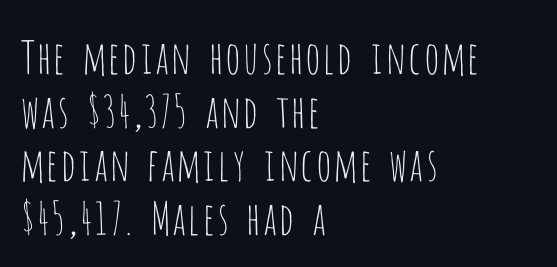
This rendering uses left alignment, leaving the right contour irregular. Posture: straight, roman, zero tilt. Does extra space separate the letters? No, they use regular spacing. Check the space under the baseline: it is left empty.
